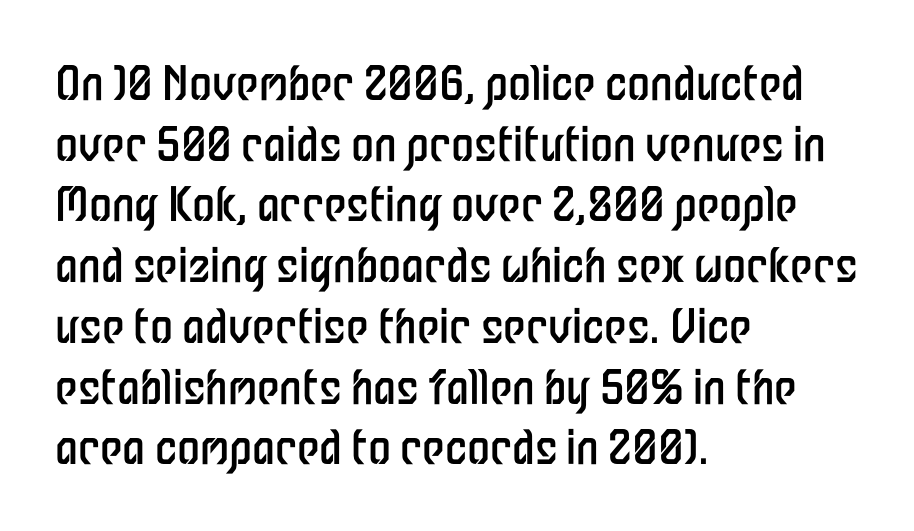
{"serif": "no", "italic": "no", "bold": "no", "weight": "regular", "width": "condensed", "stroke_contrast": "low", "x_height": "medium", "monospaced": "no", "underline": "no", "align": "left", "line_spacing": "normal", "line_spacing_ratio": 1.32, "letter_spacing": "normal", "letter_spacing_em": 0.0, "glyph_px": 46}
